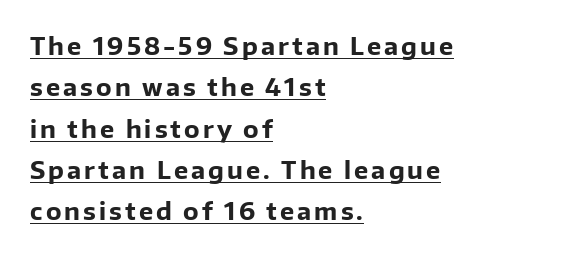
Q: Is the text bold? A: Yes.
Q: Is the text italic (slanted)? A: No, it is upright.
Q: Is the text underlined? A: Yes.
Q: How is the paragraph aligned? A: Left-aligned.
